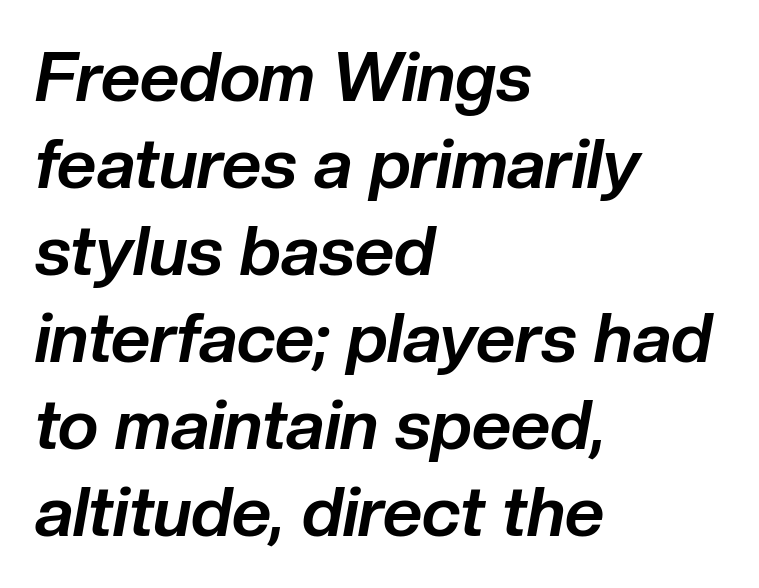
Q: Is the text bold? A: Yes.
Q: Is the text italic (slanted)? A: Yes, it leans right by about 10 degrees.
Q: Is the text underlined? A: No.
Q: How is the paragraph aligned? A: Left-aligned.
Q: Is the spacing between letters normal or unusually wide? A: Normal.
Q: Is the spacing between lines tight, normal or loose? A: Normal.
Q: Width (condensed, normal, or wide)? A: Normal.
Q: Stroke contrast? A: Low.
Q: x-height? A: Medium.
Q: Monospaced? A: No.
